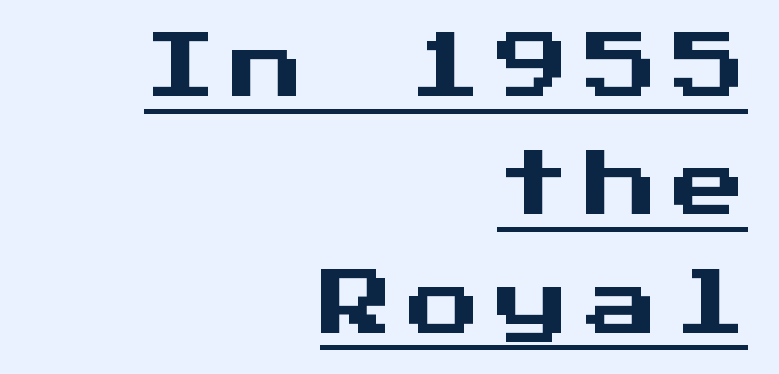
Q: Is the text italic (slanted)? A: No, it is upright.
Q: Is the typeface a serif or a sans-serif typeface? A: Sans-serif.
Q: Is the text underlined? A: Yes.
Q: How is the paragraph aligned? A: Right-aligned.
Q: Is the spacing between letters normal or unusually wide? A: Unusually wide.
Q: Is the spacing between lines tight, normal or loose? A: Normal.
Q: Width (condensed, normal, or wide)? A: Normal.
Q: Stroke contrast? A: Medium.
Q: x-height? A: Medium.
Q: Monospaced? A: Yes.
